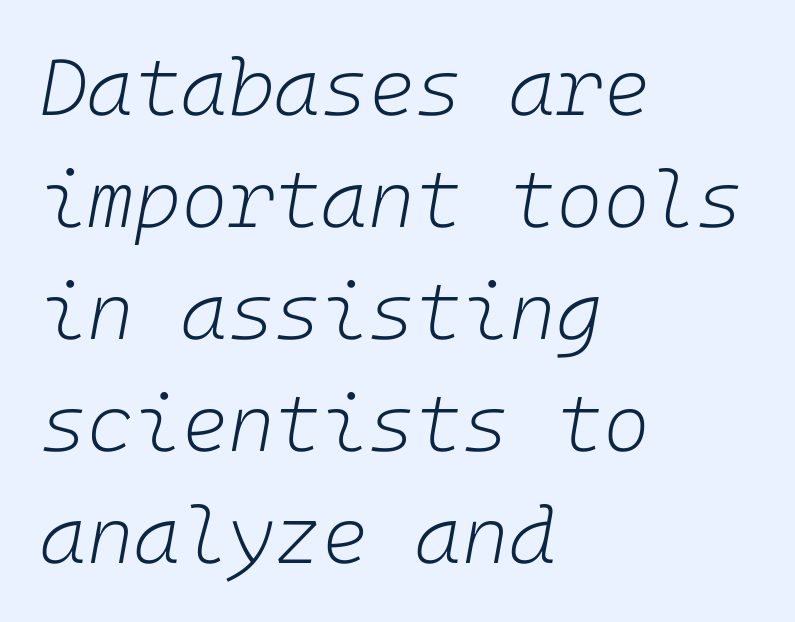
Q: Is the text bold? A: No.
Q: Is the text italic (slanted)? A: Yes, it leans right by about 10 degrees.
Q: Is the text underlined? A: No.
Q: How is the paragraph aligned? A: Left-aligned.
Q: Is the spacing between letters normal or unusually wide? A: Normal.
Q: Is the spacing between lines tight, normal or loose? A: Normal.
Q: Width (condensed, normal, or wide)? A: Normal.
Q: Stroke contrast? A: Low.
Q: x-height? A: Medium.
